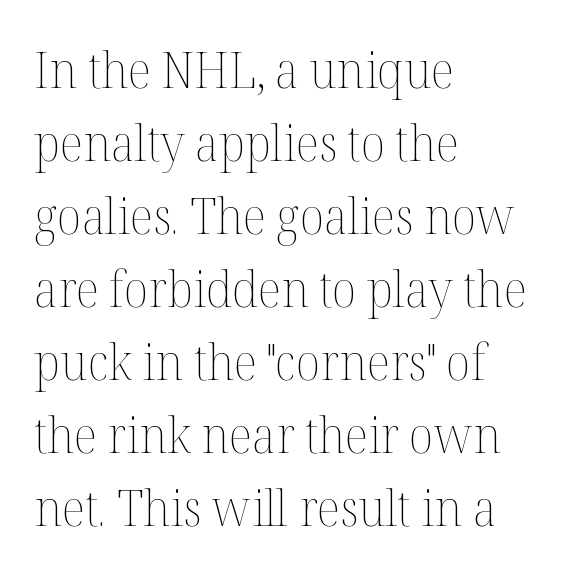
The passage shown stacks its lines at a standard gap. The weight tops out at a normal text grade. Compared with a centered layout, this one pins lines to the left instead. These lines are rendered in a variable-pitch font.
